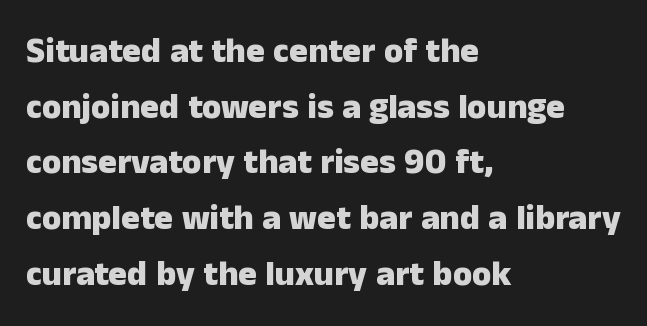
Q: Is the text bold? A: Yes.
Q: Is the text italic (slanted)? A: No, it is upright.
Q: Is the typeface a serif or a sans-serif typeface? A: Sans-serif.
Q: Is the text underlined? A: No.
Q: How is the paragraph aligned? A: Left-aligned.
Q: Is the spacing between letters normal or unusually wide? A: Normal.
Q: Is the spacing between lines tight, normal or loose? A: Normal.
Q: Width (condensed, normal, or wide)? A: Normal.
Q: Stroke contrast? A: Low.
Q: x-height? A: Medium.
Q: Monospaced? A: No.
